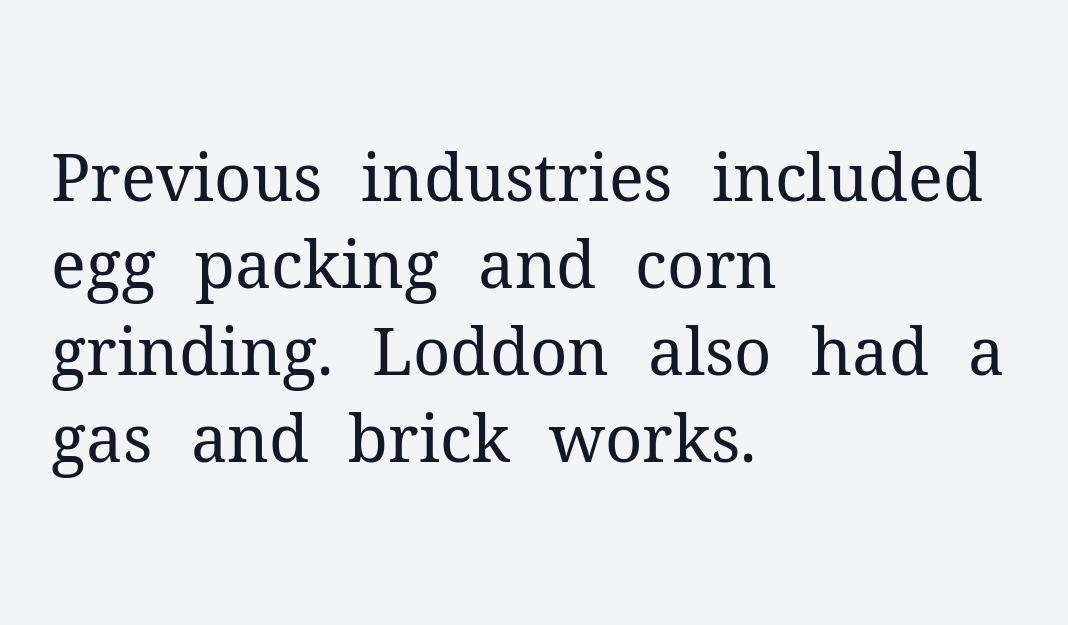
{"serif": "yes", "italic": "no", "bold": "no", "weight": "regular", "width": "normal", "stroke_contrast": "medium", "x_height": "medium", "monospaced": "no", "underline": "no", "align": "left", "line_spacing": "normal", "line_spacing_ratio": 1.34, "letter_spacing": "normal", "letter_spacing_em": 0.0, "glyph_px": 65}
